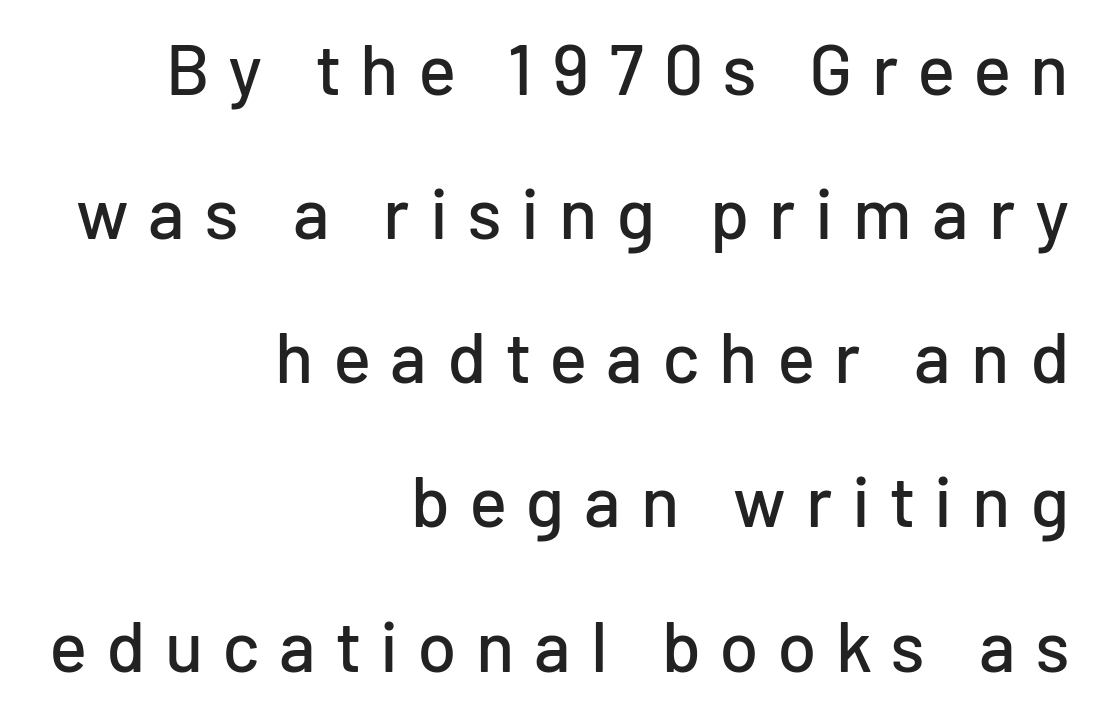
Q: Is the text italic (slanted)? A: No, it is upright.
Q: Is the typeface a serif or a sans-serif typeface? A: Sans-serif.
Q: Is the text underlined? A: No.
Q: How is the paragraph aligned? A: Right-aligned.
Q: Is the spacing between letters normal or unusually wide? A: Unusually wide.
Q: Is the spacing between lines tight, normal or loose? A: Loose.
Q: Width (condensed, normal, or wide)? A: Normal.
Q: Stroke contrast? A: Low.
Q: x-height? A: Medium.
Q: Monospaced? A: No.
